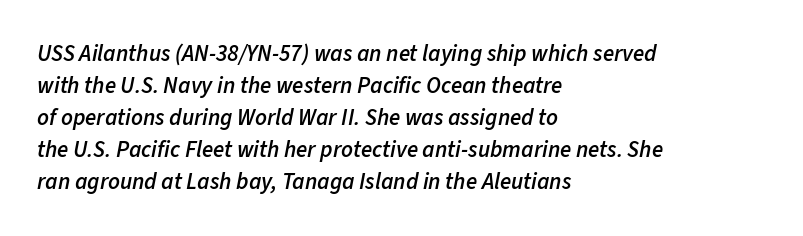
{"italic": "yes", "lean": "right", "slant_degrees": 11, "bold": "semi", "underline": "no", "align": "left", "line_spacing": "normal", "line_spacing_ratio": 1.39, "letter_spacing": "normal", "letter_spacing_em": 0.0, "glyph_px": 23}
